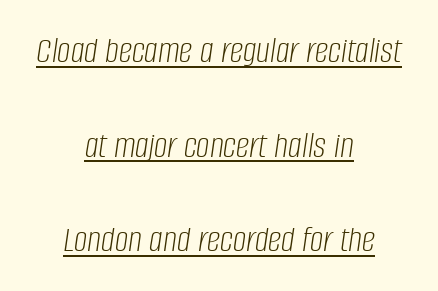
{"italic": "yes", "lean": "right", "slant_degrees": 8, "bold": "no", "weight": "light", "width": "condensed", "stroke_contrast": "low", "x_height": "large", "monospaced": "no", "underline": "yes", "align": "center", "line_spacing": "loose", "line_spacing_ratio": 2.49, "letter_spacing": "normal", "letter_spacing_em": 0.0, "glyph_px": 38}
